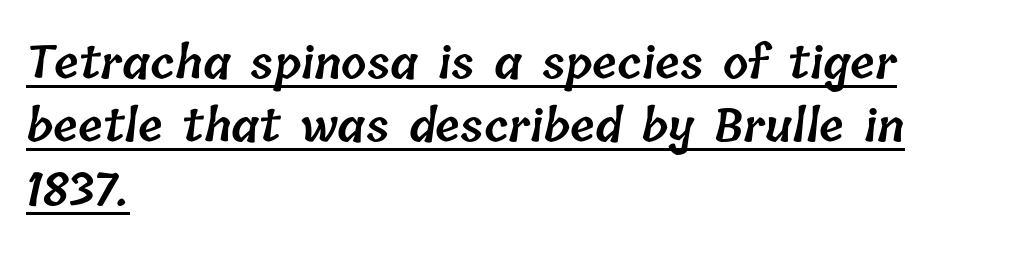
{"bold": "semi", "weight": "semibold", "width": "normal", "stroke_contrast": "low", "x_height": "medium", "monospaced": "no", "underline": "yes", "align": "left", "line_spacing": "normal", "line_spacing_ratio": 1.41, "letter_spacing": "normal", "letter_spacing_em": 0.0, "glyph_px": 45}
